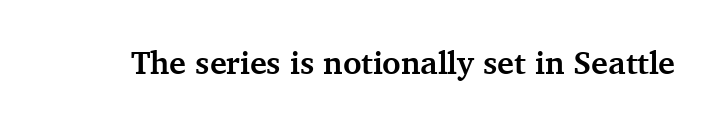
{"serif": "yes", "italic": "no", "bold": "yes", "weight": "semibold", "width": "normal", "stroke_contrast": "medium", "x_height": "medium", "monospaced": "no", "underline": "no", "letter_spacing": "normal", "letter_spacing_em": 0.0, "glyph_px": 32}
